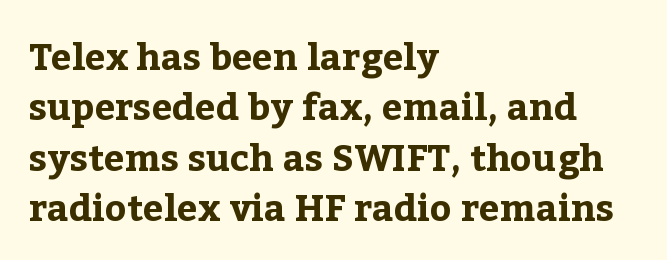
The image shows 37 px bold serif type, upright; set left-aligned, normal line spacing (1.36x), normal letter spacing, not underlined; low stroke contrast and a medium x-height.
